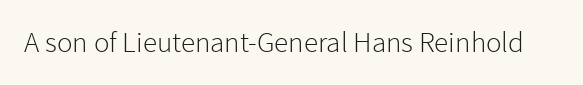
Q: Is the text bold? A: No.
Q: Is the text italic (slanted)? A: No, it is upright.
Q: Is the typeface a serif or a sans-serif typeface? A: Sans-serif.
Q: Is the text underlined? A: No.
Q: Is the spacing between letters normal or unusually wide? A: Normal.
Q: Width (condensed, normal, or wide)? A: Normal.
Q: Stroke contrast? A: Low.
Q: x-height? A: Medium.
Q: Monospaced? A: No.
